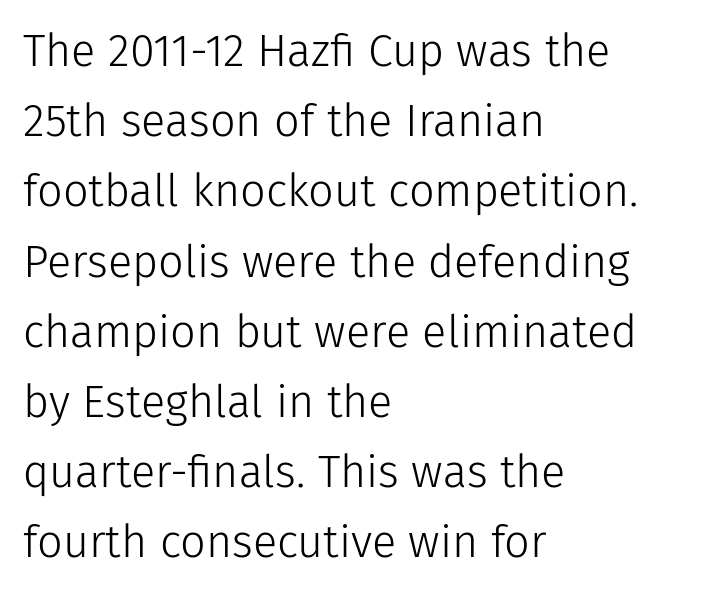
The string is rendered with underlining switched off. Caption: standard tracking, unaltered. Each letter keeps its own natural width here, so spacing adapts to shape. Stems here are at most as thick as an everyday book face. Note: no serifs on the glyphs. Style check: upright.
